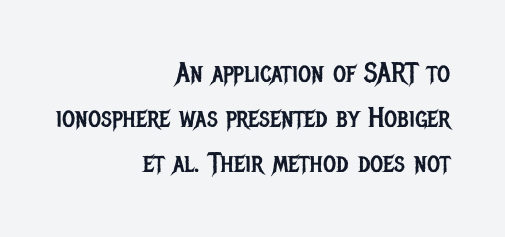
The image shows 28 px regular-weight, condensed sans-serif type, upright; set right-aligned, normal line spacing (1.61x), normal letter spacing, not underlined; low stroke contrast and a large x-height.
